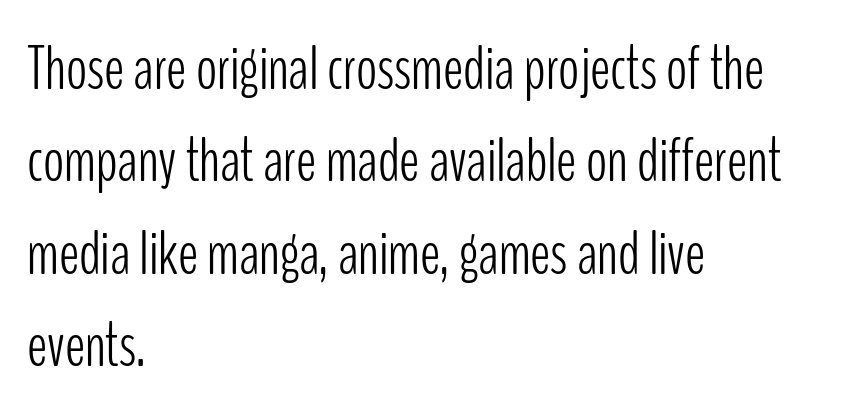
Do the letters lean? They stand straight. The text was rendered using a sans face with plain stroke endings. The letters advance in unequal steps, a hallmark of proportional type. A classic flush-left, rag-right setting is used for this passage. The characters are drawn with everyday or finer stroke widths.
